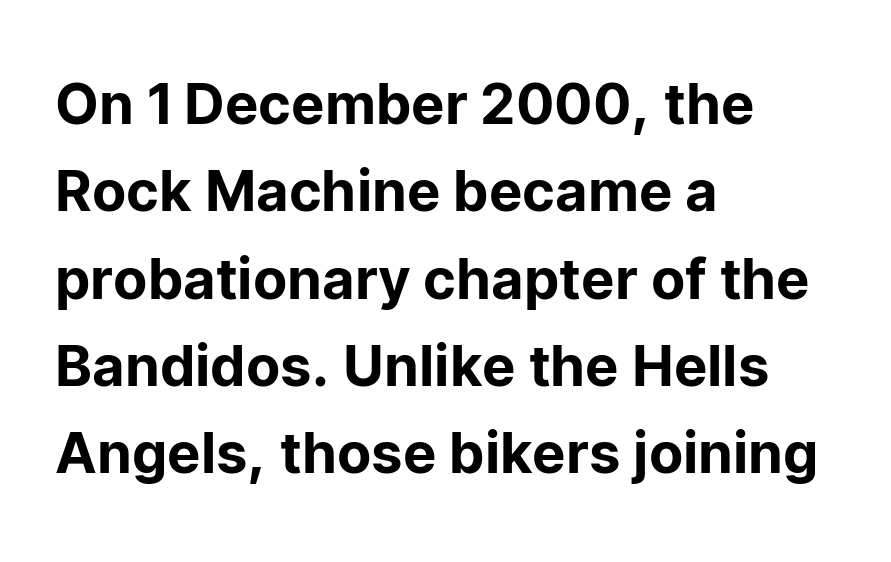
{"serif": "no", "italic": "no", "width": "normal", "stroke_contrast": "low", "x_height": "medium", "monospaced": "no", "underline": "no", "align": "left", "line_spacing": "normal", "line_spacing_ratio": 1.56, "letter_spacing": "normal", "letter_spacing_em": 0.0, "glyph_px": 56}
